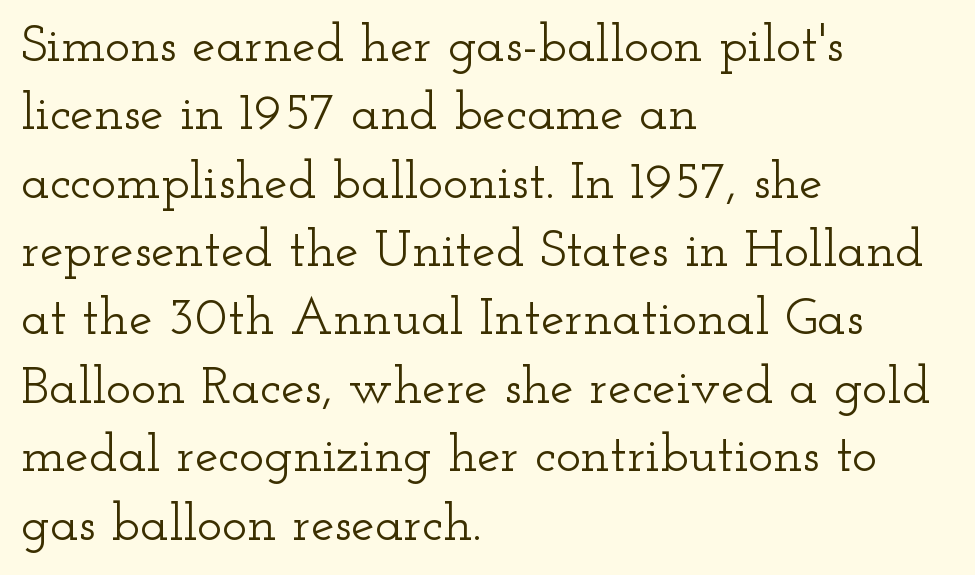
The image shows 53 px wide serif type, upright; set left-aligned, normal line spacing (1.29x), normal letter spacing, not underlined; low stroke contrast and a small x-height.
